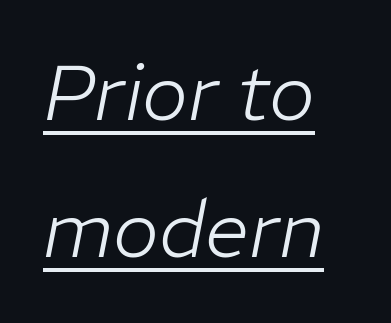
Q: Is the text bold? A: No.
Q: Is the text italic (slanted)? A: Yes, it leans right by about 11 degrees.
Q: Is the text underlined? A: Yes.
Q: How is the paragraph aligned? A: Left-aligned.
Q: Is the spacing between letters normal or unusually wide? A: Normal.
Q: Width (condensed, normal, or wide)? A: Normal.
Q: Stroke contrast? A: Low.
Q: x-height? A: Medium.
Q: Monospaced? A: No.
